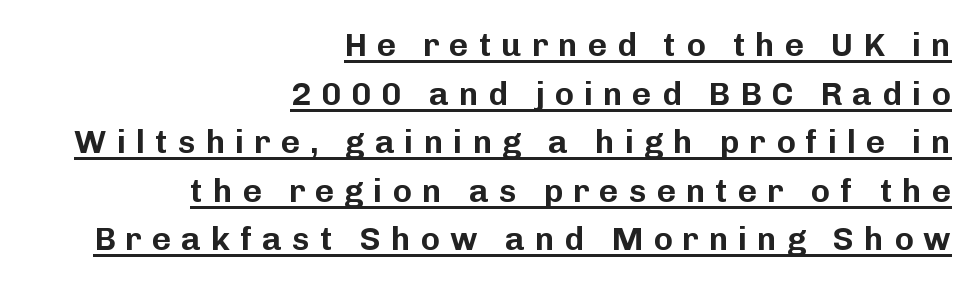
Serif or sans? Sans — the stroke terminals are bare. Look at the tracking — it's clearly loosened, letters drifting apart. Underline: present. Regarding leading, the lines here are spaced in the standard way. The rag falls on the left side of this text block. Think of a printed novel: that variable character pitch is what you see here.
